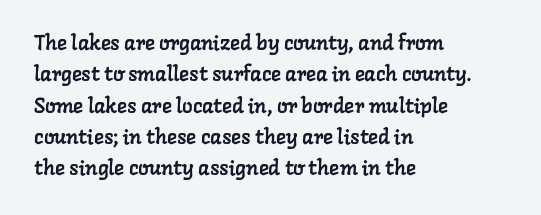
The image shows 21 px text type; set left-aligned, normal line spacing (1.49x), normal letter spacing, not underlined.
